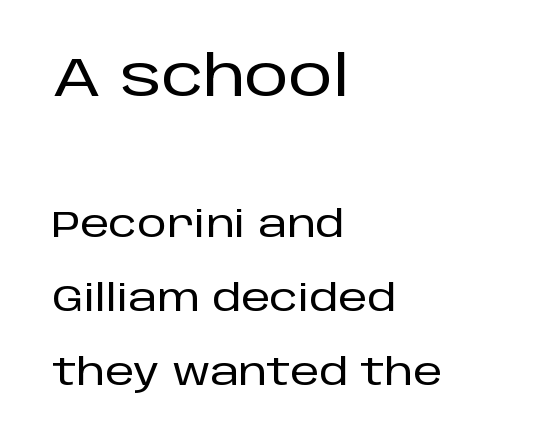
Q: Is the text italic (slanted)? A: No, it is upright.
Q: Is the typeface a serif or a sans-serif typeface? A: Sans-serif.
Q: Is the text underlined? A: No.
Q: How is the paragraph aligned? A: Left-aligned.
Q: Is the spacing between letters normal or unusually wide? A: Normal.
Q: Is the spacing between lines tight, normal or loose? A: Loose.
Q: Which block of text is set in a larger size, the first (top) or the second (bottom)? A: The first (top) one.
Q: Width (condensed, normal, or wide)? A: Normal.
Q: Stroke contrast? A: Low.
Q: x-height? A: Large.
Q: Monospaced? A: No.
